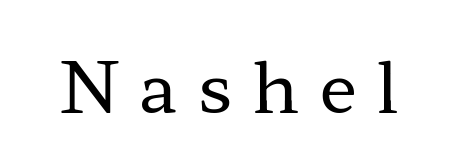
Q: Is the text bold? A: No.
Q: Is the text italic (slanted)? A: No, it is upright.
Q: Is the typeface a serif or a sans-serif typeface? A: Serif.
Q: Is the text underlined? A: No.
Q: Is the spacing between letters normal or unusually wide? A: Unusually wide.
Q: Width (condensed, normal, or wide)? A: Wide.
Q: Stroke contrast? A: Low.
Q: x-height? A: Medium.
Q: Monospaced? A: No.
